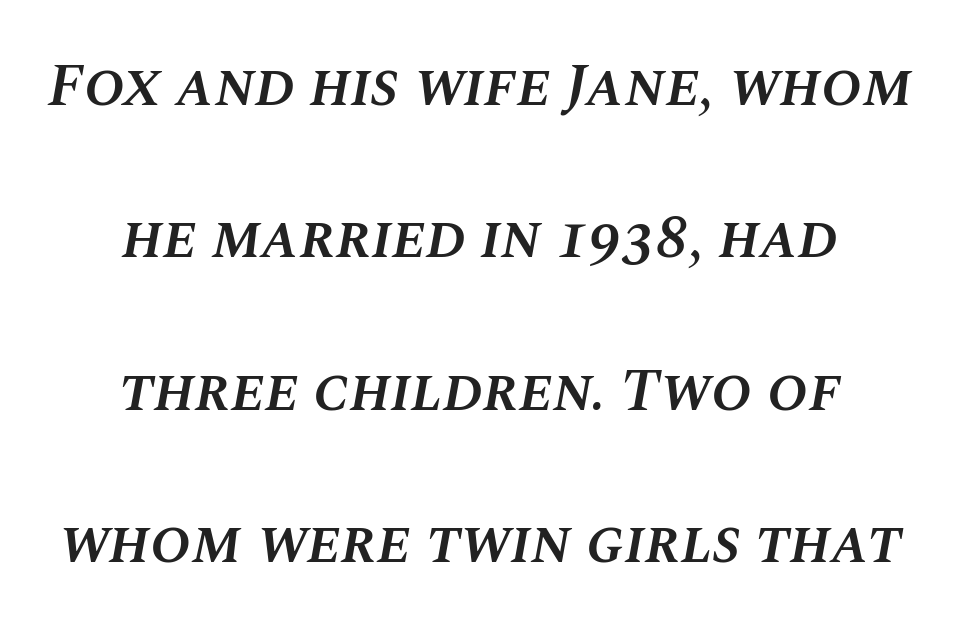
Q: Is the text bold? A: Semi-bold.
Q: Is the text italic (slanted)? A: Yes, it leans right by about 10 degrees.
Q: Is the text underlined? A: No.
Q: How is the paragraph aligned? A: Centered.
Q: Is the spacing between letters normal or unusually wide? A: Normal.
Q: Is the spacing between lines tight, normal or loose? A: Loose.
Q: Width (condensed, normal, or wide)? A: Normal.
Q: Stroke contrast? A: Medium.
Q: x-height? A: Large.
Q: Monospaced? A: No.
